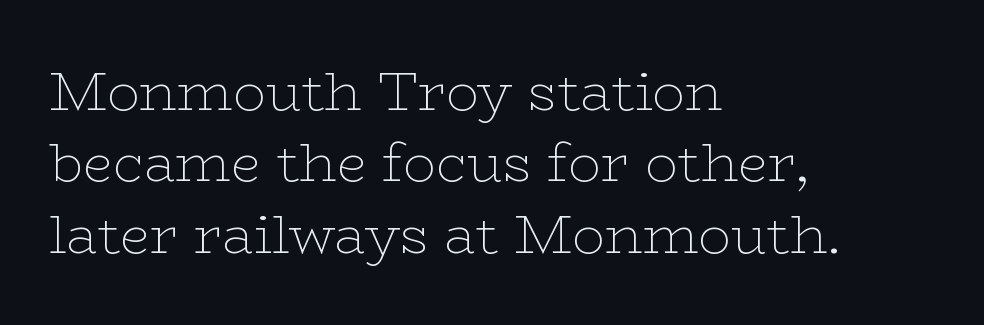
The image shows 54 px thin, wide serif type, upright; set left-aligned, normal line spacing (1.32x), normal letter spacing, not underlined; low stroke contrast and a medium x-height.
